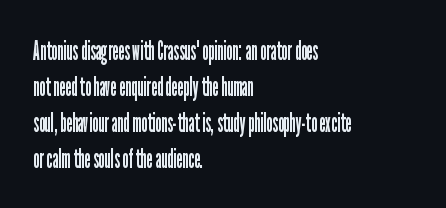
Q: Is the text bold? A: No.
Q: Is the text italic (slanted)? A: No, it is upright.
Q: Is the text underlined? A: No.
Q: How is the paragraph aligned? A: Left-aligned.
Q: Is the spacing between letters normal or unusually wide? A: Normal.
Q: Is the spacing between lines tight, normal or loose? A: Normal.
